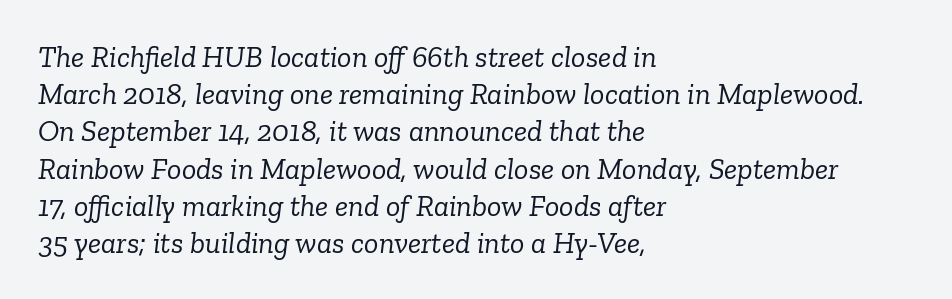
{"serif": "yes", "italic": "yes", "lean": "right", "slant_degrees": 6, "bold": "no", "weight": "light", "width": "normal", "stroke_contrast": "low", "x_height": "medium", "monospaced": "no", "underline": "no", "align": "left", "line_spacing_ratio": 1.24, "letter_spacing": "normal", "letter_spacing_em": 0.0, "glyph_px": 30}
